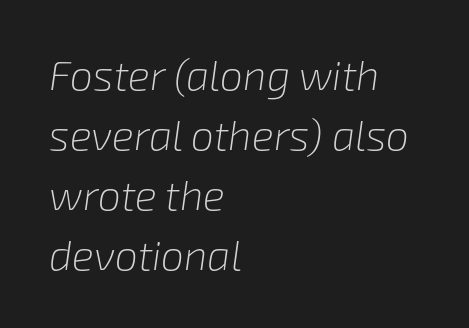
The typesetter chose a ragged-right arrangement here. Observe the lean: these are italic letterforms. Summary of weight: not heavy and not bold. Letters rest on an invisible, unmarked baseline. In terms of letterspacing, this is plain default setting. The passage shown is typed in a proportional face where columns would drift.
